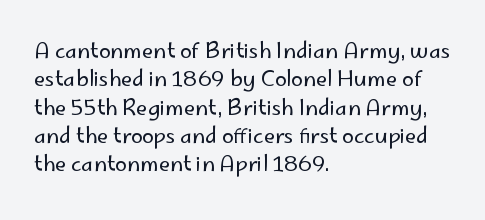
Q: Is the text bold? A: No.
Q: Is the text italic (slanted)? A: No, it is upright.
Q: Is the text underlined? A: No.
Q: How is the paragraph aligned? A: Left-aligned.
Q: Is the spacing between letters normal or unusually wide? A: Normal.
Q: Is the spacing between lines tight, normal or loose? A: Normal.
